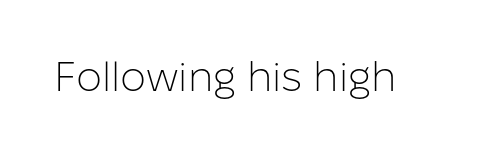
I'd call this a sans setting — the letters go barefoot. The zone under the glyphs is completely vacant. No chunkiness to these letters — they're not bold. The rendering uses natural spacing where letterforms have individual widths. You can tell it's not italic because the verticals are truly vertical. Tracking value appears to be zero — textbook default spacing.
